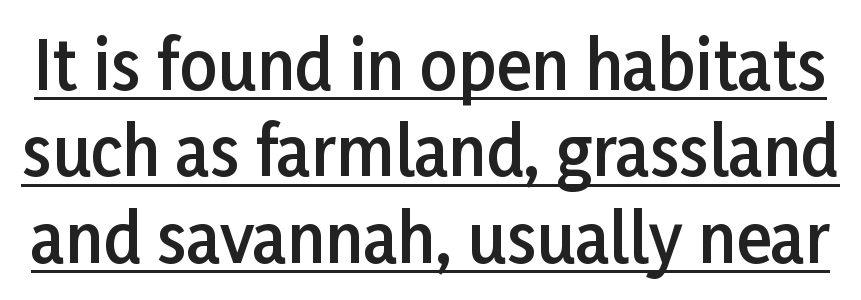
{"serif": "no", "italic": "no", "bold": "semi", "weight": "semibold", "width": "normal", "stroke_contrast": "low", "x_height": "medium", "monospaced": "no", "underline": "yes", "line_spacing": "normal", "line_spacing_ratio": 1.31, "letter_spacing": "normal", "letter_spacing_em": 0.0, "glyph_px": 66}
